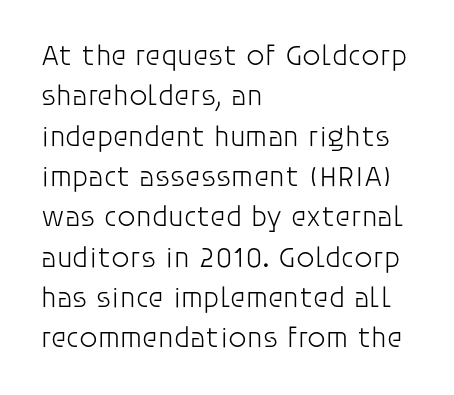
Letter spacing: default. What kind of face is this? One without serifs — a sans. The glyphs are unaccompanied by any horizontal stroke below them. These lines are rendered in a variable-pitch font. The weight would be labelled regular, book, light, or lighter still. The letters stand straight up with perfectly vertical stems.
